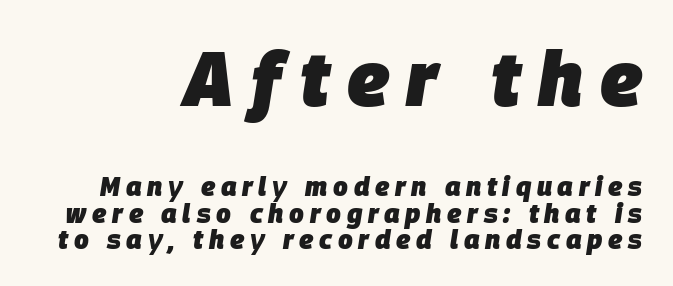
{"italic": "yes", "lean": "right", "slant_degrees": 9, "bold": "yes", "weight": "heavy", "width": "normal", "stroke_contrast": "low", "x_height": "large", "monospaced": "no", "underline": "no", "align": "right", "line_spacing": "tight", "line_spacing_ratio": 1.01, "letter_spacing": "wide", "letter_spacing_em": 0.22, "larger_block": "first", "size_ratio": 2.96, "glyph_px": 77}
